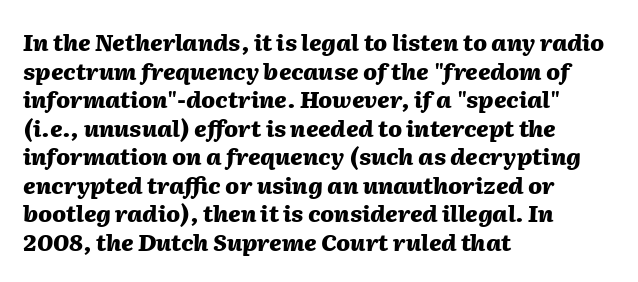
Q: Is the text bold? A: Yes.
Q: Is the text italic (slanted)? A: Yes, it leans right by about 2 degrees.
Q: Is the text underlined? A: No.
Q: How is the paragraph aligned? A: Left-aligned.
Q: Is the spacing between letters normal or unusually wide? A: Normal.
